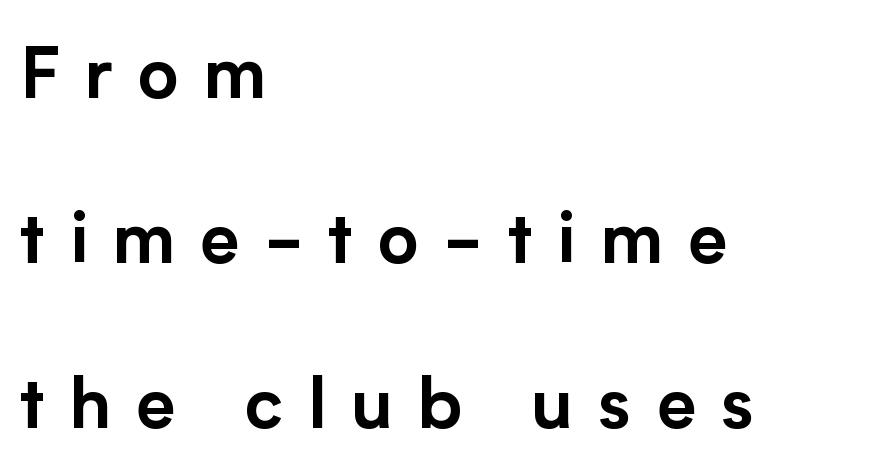
{"serif": "no", "italic": "no", "width": "normal", "stroke_contrast": "low", "x_height": "medium", "monospaced": "no", "underline": "no", "align": "left", "line_spacing": "loose", "line_spacing_ratio": 2.36, "letter_spacing": "wide", "letter_spacing_em": 0.36, "glyph_px": 70}
